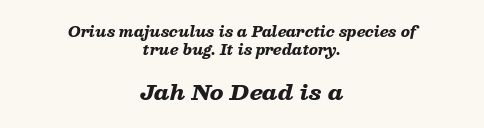
The image shows 21 px bold type, italic (leaning right); set centered, normal line spacing (1.32x), normal letter spacing, not underlined; the second (bottom) block is 1.5x larger.
